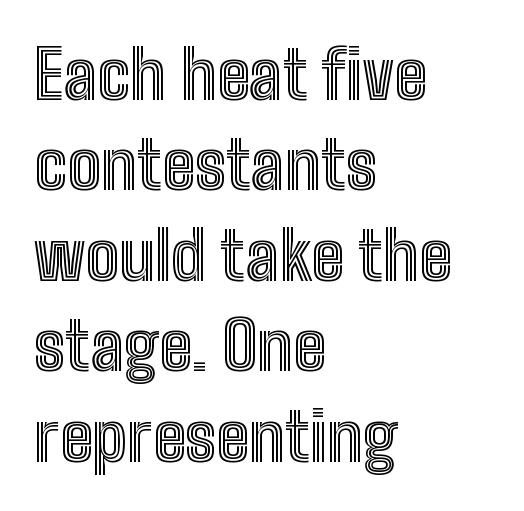
The image shows 67 px condensed type, upright; set left-aligned, normal line spacing (1.35x), normal letter spacing, not underlined; a medium x-height.
